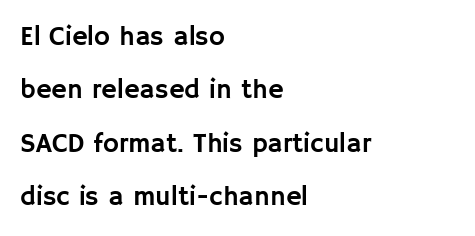
This sample uses an upright cut, with every glyph sitting square on the baseline. Clear beneath every line of the passage. You could call the tracking neutral — neither tight nor loose. One-word summary of the alignment: left. Quick note: interline space is abundant.
